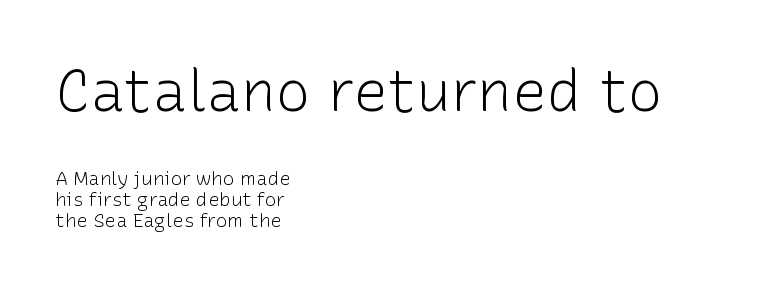
Each letter keeps its own natural width here, so spacing adapts to shape. Closely set lines give the paragraph a compact silhouette. The lettering stays uniformly vertical, giving the passage a roman look. The more generous point size was reserved for the upper chunk.
